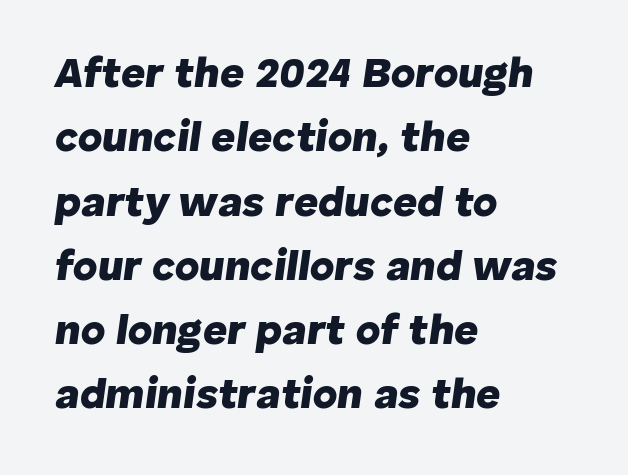
The image shows 42 px heavy type, italic (leaning right); set left-aligned, normal line spacing (1.53x), normal letter spacing, not underlined; low stroke contrast and a medium x-height.
